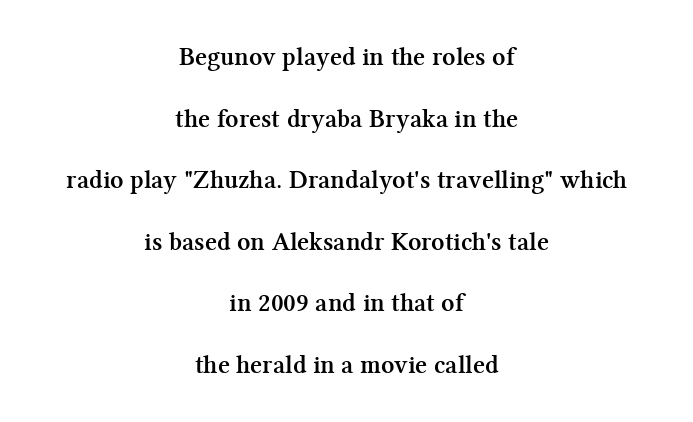
Q: Is the text bold? A: Yes.
Q: Is the text italic (slanted)? A: No, it is upright.
Q: Is the text underlined? A: No.
Q: How is the paragraph aligned? A: Centered.
Q: Is the spacing between letters normal or unusually wide? A: Normal.
Q: Is the spacing between lines tight, normal or loose? A: Loose.
